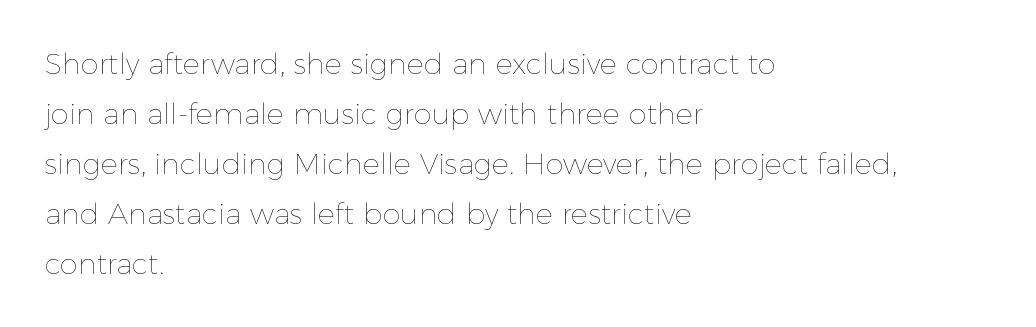
The image shows 29 px thin type, upright; set left-aligned, line spacing 1.72x, normal letter spacing, not underlined; a medium x-height.
